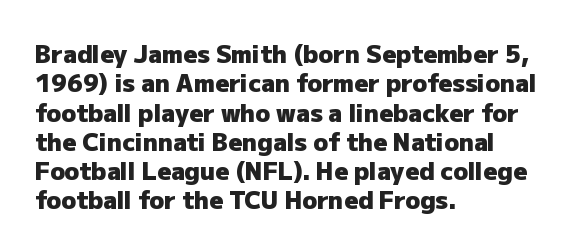
{"italic": "no", "bold": "yes", "underline": "no", "align": "left", "line_spacing_ratio": 1.22, "letter_spacing": "normal", "letter_spacing_em": 0.0, "glyph_px": 24}
